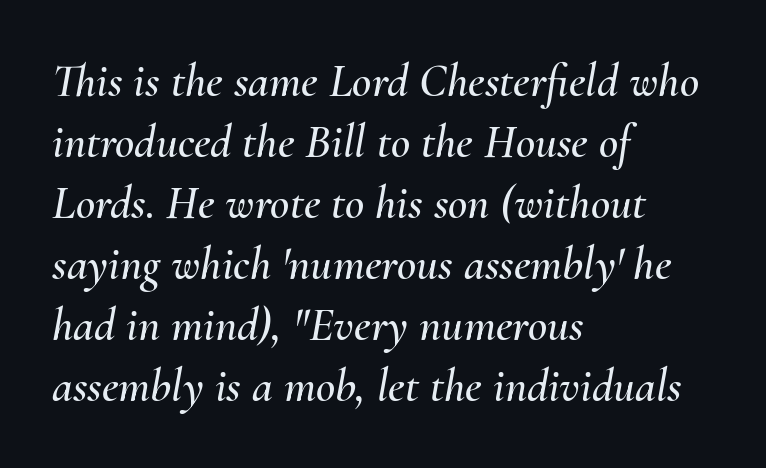
Q: Is the text italic (slanted)? A: Yes, it leans right by about 10 degrees.
Q: Is the text underlined? A: No.
Q: How is the paragraph aligned? A: Left-aligned.
Q: Is the spacing between letters normal or unusually wide? A: Normal.
Q: Is the spacing between lines tight, normal or loose? A: Normal.
Q: Width (condensed, normal, or wide)? A: Normal.
Q: Stroke contrast? A: Medium.
Q: x-height? A: Small.
Q: Monospaced? A: No.
